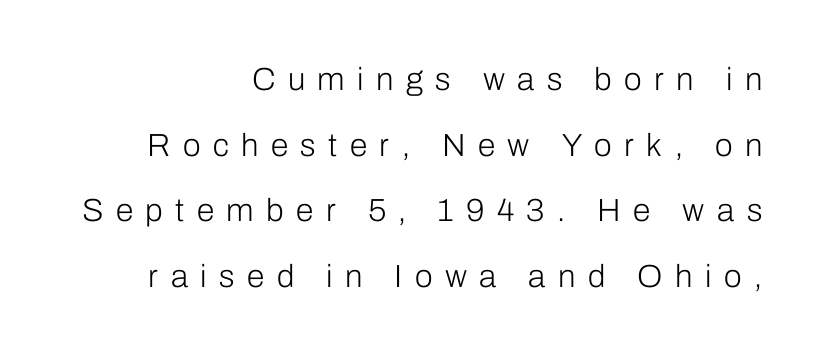
Q: Is the text bold? A: No.
Q: Is the text italic (slanted)? A: No, it is upright.
Q: Is the typeface a serif or a sans-serif typeface? A: Sans-serif.
Q: Is the text underlined? A: No.
Q: How is the paragraph aligned? A: Right-aligned.
Q: Is the spacing between letters normal or unusually wide? A: Unusually wide.
Q: Is the spacing between lines tight, normal or loose? A: Loose.
Q: Width (condensed, normal, or wide)? A: Normal.
Q: Stroke contrast? A: Low.
Q: x-height? A: Medium.
Q: Monospaced? A: No.
